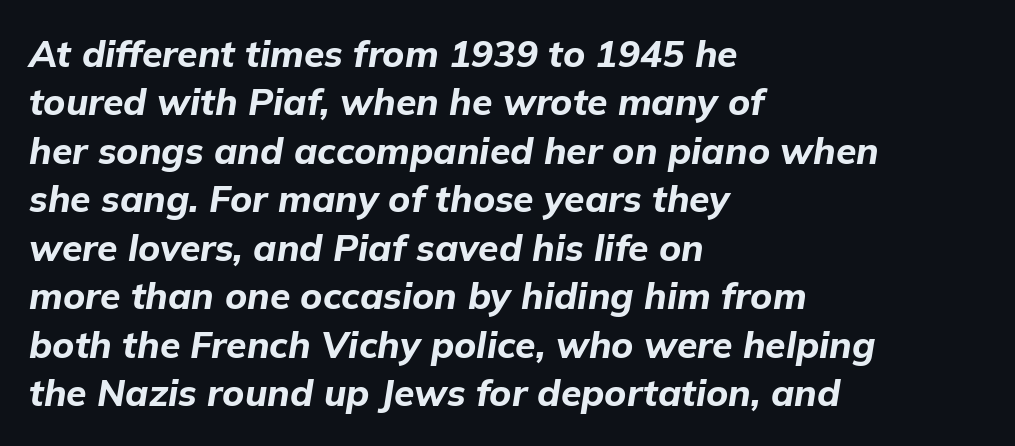
{"italic": "yes", "lean": "right", "slant_degrees": 9, "bold": "yes", "weight": "bold", "width": "normal", "stroke_contrast": "low", "x_height": "medium", "monospaced": "no", "underline": "no", "align": "left", "line_spacing": "normal", "line_spacing_ratio": 1.31, "letter_spacing": "normal", "letter_spacing_em": 0.0, "glyph_px": 37}
